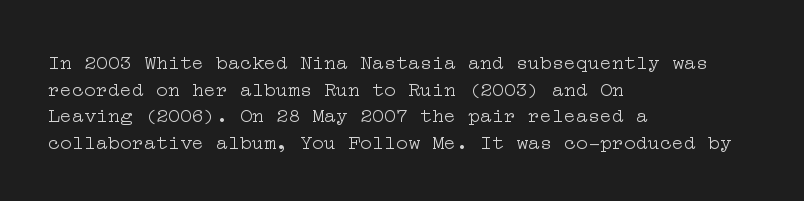
Does the copy run flush right? No — it runs flush left. The block of text has a typical density, with ordinary space between rows. This sample uses plain, unmodified letter spacing. The zone under the glyphs is completely vacant. A roman cut, with each character standing at attention. Stem width sits at or under what a default text font uses.
